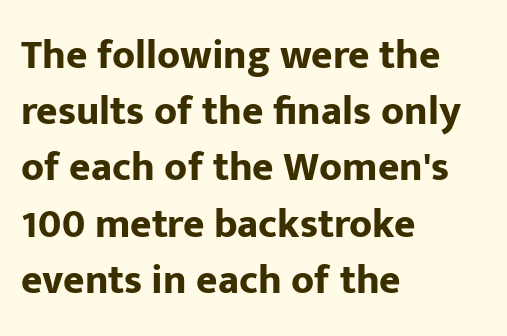
{"serif": "no", "italic": "no", "bold": "yes", "weight": "bold", "width": "normal", "stroke_contrast": "low", "x_height": "medium", "monospaced": "no", "underline": "no", "align": "left", "line_spacing": "normal", "line_spacing_ratio": 1.37, "letter_spacing": "normal", "letter_spacing_em": 0.0, "glyph_px": 41}
